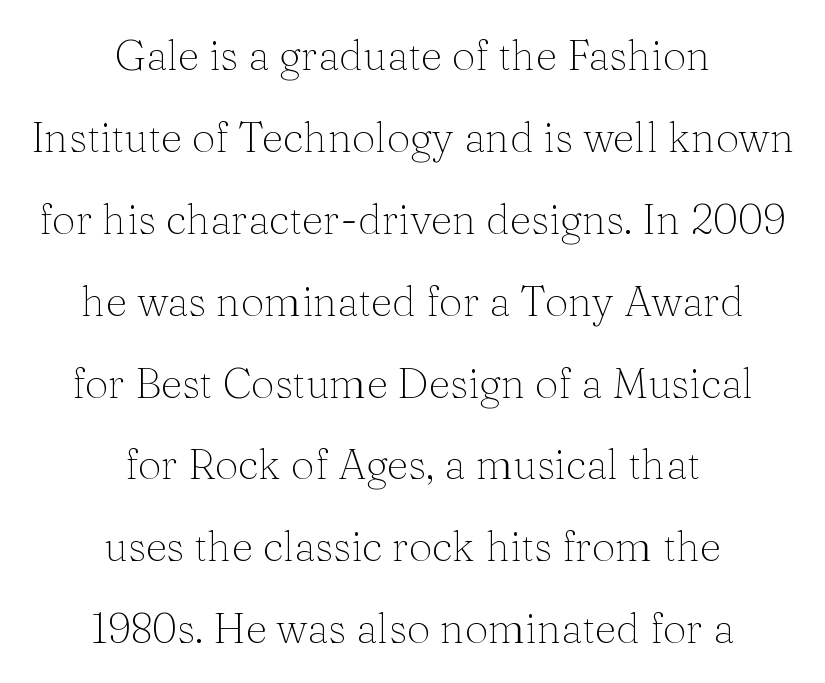
Q: Is the text bold? A: No.
Q: Is the text italic (slanted)? A: No, it is upright.
Q: Is the typeface a serif or a sans-serif typeface? A: Serif.
Q: Is the text underlined? A: No.
Q: How is the paragraph aligned? A: Centered.
Q: Is the spacing between letters normal or unusually wide? A: Normal.
Q: Is the spacing between lines tight, normal or loose? A: Loose.
Q: Width (condensed, normal, or wide)? A: Normal.
Q: Stroke contrast? A: Medium.
Q: x-height? A: Medium.
Q: Monospaced? A: No.
